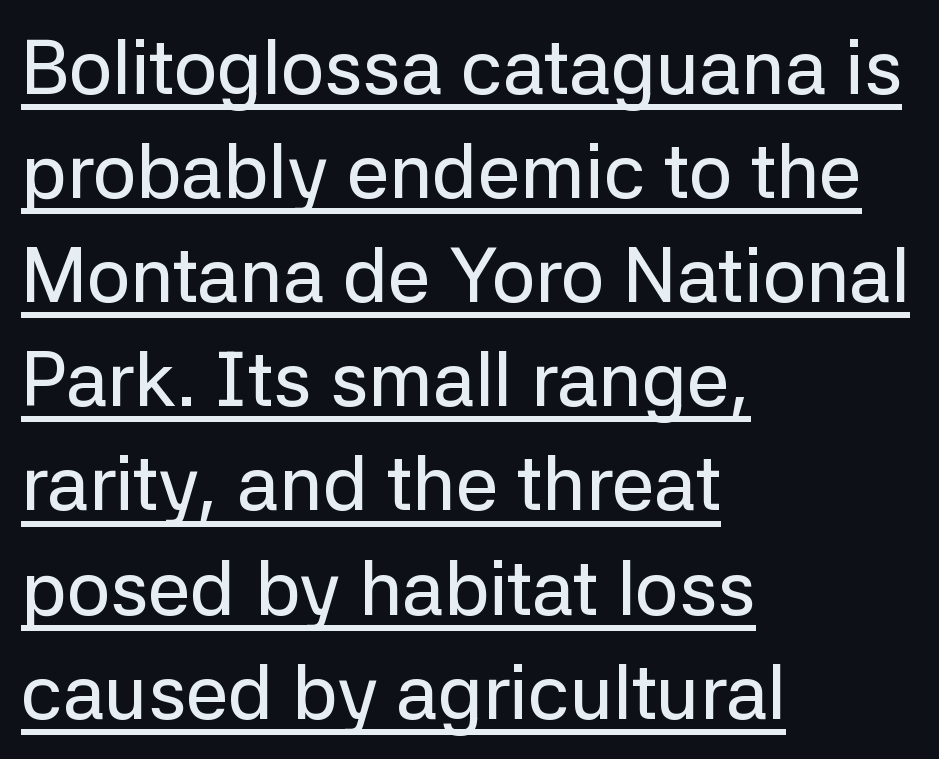
Q: Is the text italic (slanted)? A: No, it is upright.
Q: Is the typeface a serif or a sans-serif typeface? A: Sans-serif.
Q: Is the text underlined? A: Yes.
Q: How is the paragraph aligned? A: Left-aligned.
Q: Is the spacing between letters normal or unusually wide? A: Normal.
Q: Is the spacing between lines tight, normal or loose? A: Normal.
Q: Width (condensed, normal, or wide)? A: Normal.
Q: Stroke contrast? A: Low.
Q: x-height? A: Medium.
Q: Monospaced? A: No.
